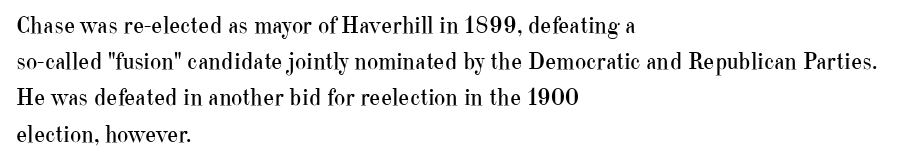
The image shows 24 px text type, upright; set left-aligned, normal line spacing (1.51x), normal letter spacing, not underlined.
